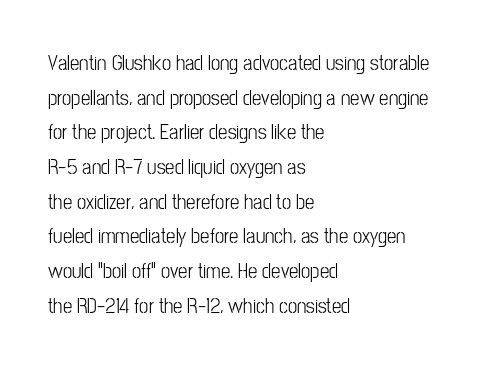
The image shows 21 px text type, upright; set left-aligned, normal line spacing (1.65x), normal letter spacing, not underlined.
